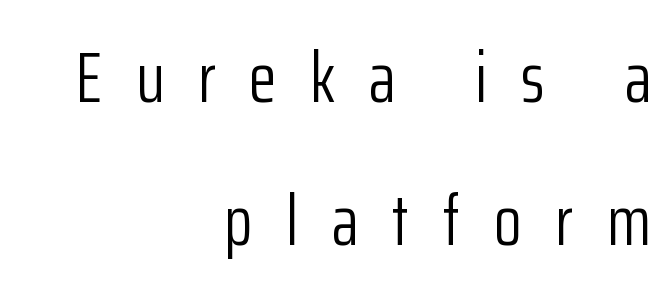
Q: Is the text bold? A: No.
Q: Is the text italic (slanted)? A: No, it is upright.
Q: Is the typeface a serif or a sans-serif typeface? A: Sans-serif.
Q: Is the text underlined? A: No.
Q: How is the paragraph aligned? A: Right-aligned.
Q: Is the spacing between letters normal or unusually wide? A: Unusually wide.
Q: Is the spacing between lines tight, normal or loose? A: Loose.
Q: Width (condensed, normal, or wide)? A: Condensed.
Q: Stroke contrast? A: Low.
Q: x-height? A: Medium.
Q: Monospaced? A: No.
